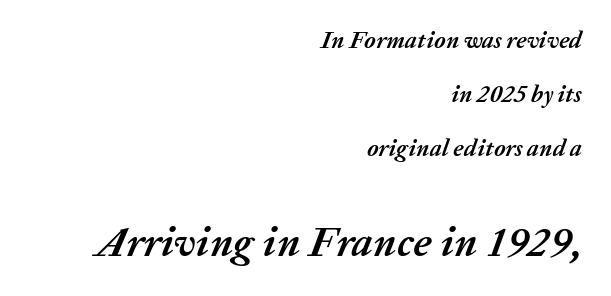
{"italic": "yes", "lean": "right", "slant_degrees": 20, "bold": "yes", "weight": "semibold", "width": "normal", "stroke_contrast": "medium", "x_height": "medium", "monospaced": "no", "underline": "no", "align": "right", "line_spacing": "loose", "line_spacing_ratio": 2.24, "letter_spacing": "normal", "letter_spacing_em": 0.0, "larger_block": "second", "size_ratio": 1.75, "glyph_px": 42}
